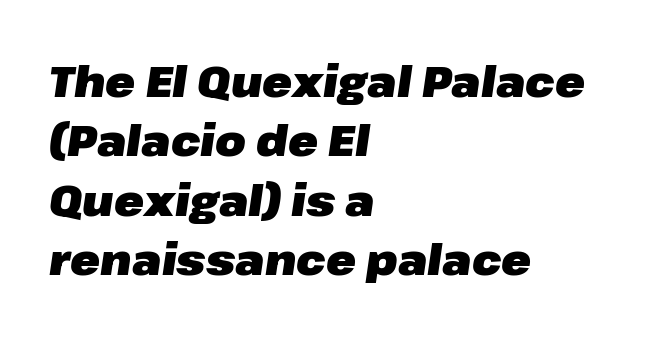
The image shows 44 px heavy type, italic (leaning right); set left-aligned, normal line spacing (1.35x), normal letter spacing, not underlined; low stroke contrast and a medium x-height.
